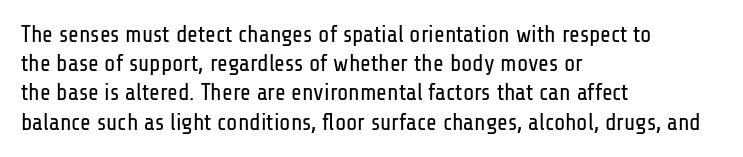
Nothing unusual about the tracking: characters are spaced as the font intends. Caption: multi-line text, flush left, ragged right. How would I describe the line gaps? Plain and ordinary. Unbolded letterforms with no extra heft.
